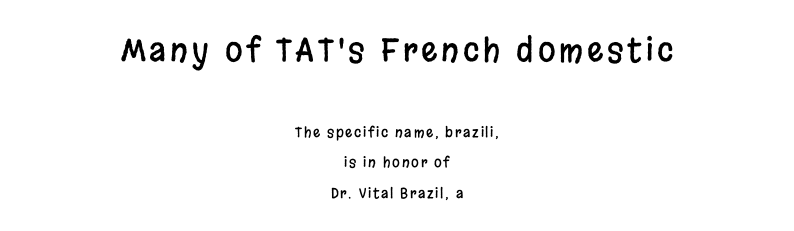
Q: Is the text italic (slanted)? A: No, it is upright.
Q: Is the typeface a serif or a sans-serif typeface? A: Sans-serif.
Q: Is the text underlined? A: No.
Q: How is the paragraph aligned? A: Centered.
Q: Is the spacing between lines tight, normal or loose? A: Loose.
Q: Which block of text is set in a larger size, the first (top) or the second (bottom)? A: The first (top) one.
Q: Width (condensed, normal, or wide)? A: Condensed.
Q: Stroke contrast? A: Low.
Q: x-height? A: Large.
Q: Monospaced? A: No.
